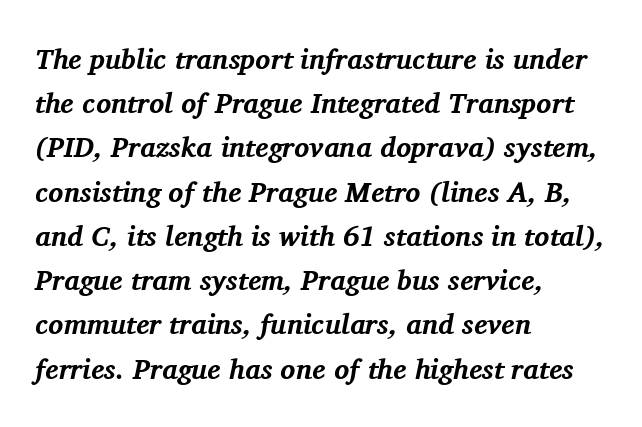
Serifs: yes, visible at the terminals of the letterforms. The letters advance in unequal steps, a hallmark of proportional type. The sample has been set heavy, in full bold. Bare-footed words on every line. There is no visible air inserted between adjacent glyphs. Reading down the block, your eye returns to a fixed left position each line.
